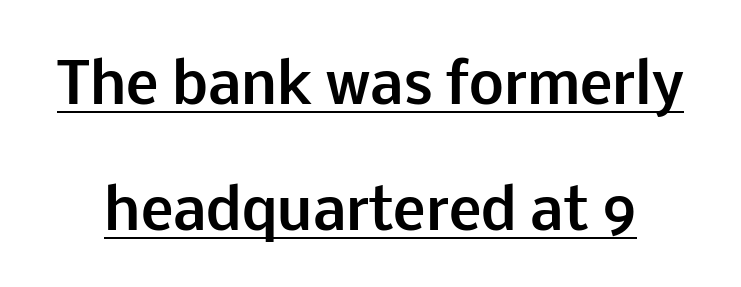
The typesetting leans heavy: a genuine bold. Nope, no serifs anywhere on these letters. Italic? Not at all — the glyphs are vertical. A baseline rule has been typeset under these characters.
